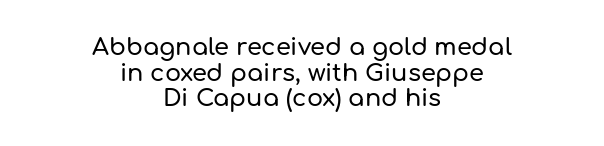
{"italic": "no", "underline": "no", "align": "center", "line_spacing": "tight", "line_spacing_ratio": 1.07, "letter_spacing": "normal", "letter_spacing_em": 0.0, "glyph_px": 24}
